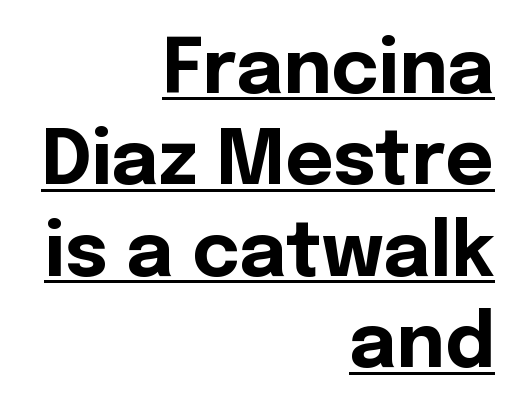
The image shows 75 px bold sans-serif type, upright; set right-aligned, line spacing 1.22x, normal letter spacing, underlined; a medium x-height.
